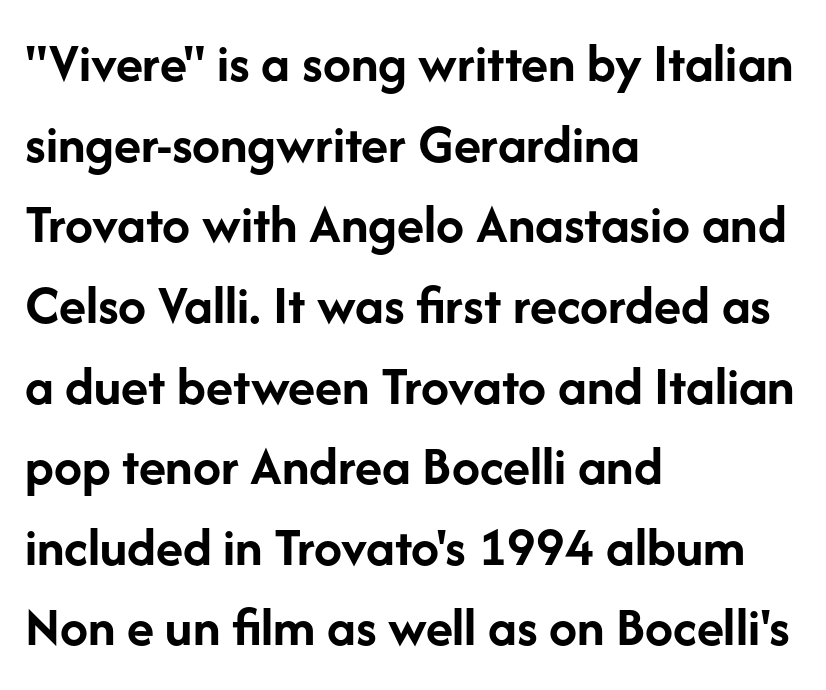
{"serif": "no", "italic": "no", "bold": "yes", "weight": "semibold", "width": "normal", "stroke_contrast": "low", "x_height": "medium", "monospaced": "no", "underline": "no", "align": "left", "line_spacing": "normal", "line_spacing_ratio": 1.44, "letter_spacing": "normal", "letter_spacing_em": 0.0, "glyph_px": 56}
